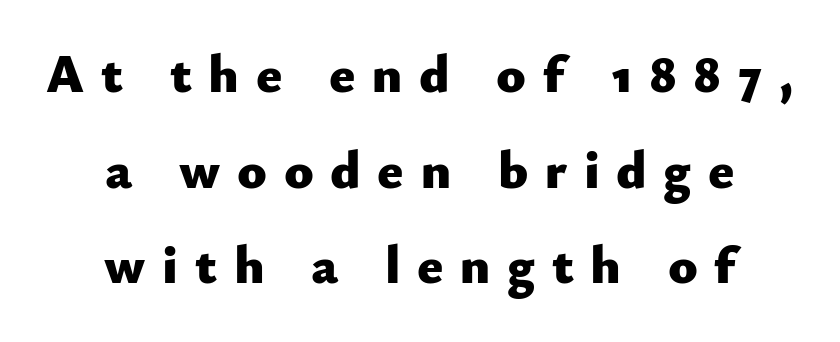
{"serif": "no", "italic": "no", "bold": "yes", "weight": "heavy", "width": "normal", "stroke_contrast": "low", "x_height": "small", "monospaced": "no", "underline": "no", "align": "center", "line_spacing_ratio": 1.77, "letter_spacing": "wide", "letter_spacing_em": 0.31, "glyph_px": 54}
